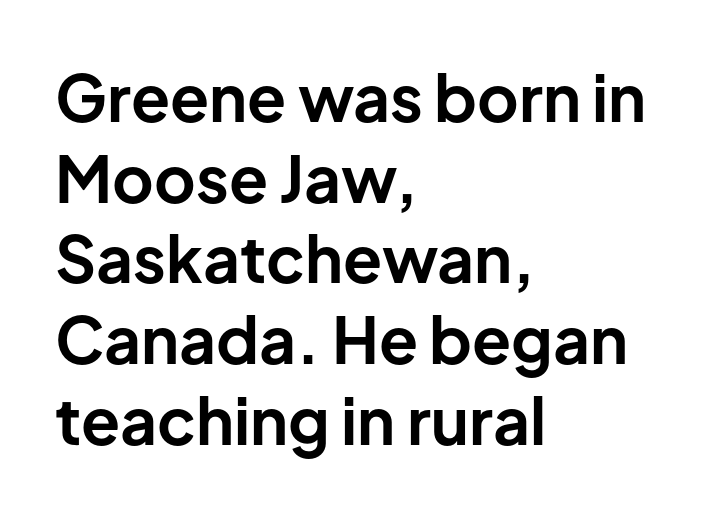
Q: Is the text bold? A: Yes.
Q: Is the text italic (slanted)? A: No, it is upright.
Q: Is the typeface a serif or a sans-serif typeface? A: Sans-serif.
Q: Is the text underlined? A: No.
Q: How is the paragraph aligned? A: Left-aligned.
Q: Is the spacing between letters normal or unusually wide? A: Normal.
Q: Is the spacing between lines tight, normal or loose? A: Normal.
Q: Width (condensed, normal, or wide)? A: Normal.
Q: Stroke contrast? A: Low.
Q: x-height? A: Medium.
Q: Monospaced? A: No.
